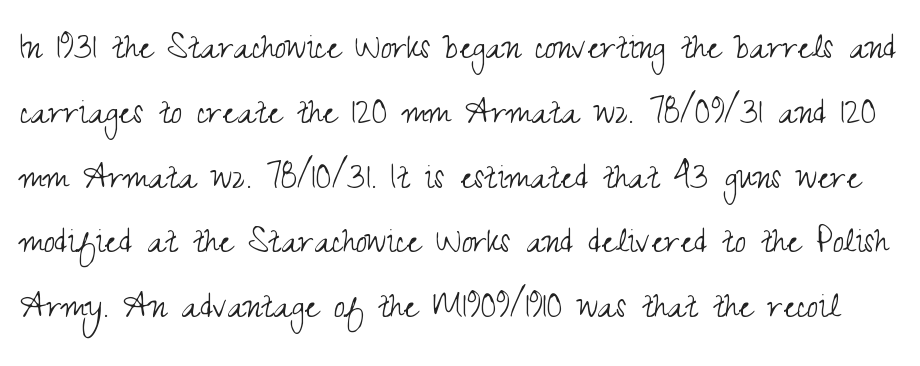
The image shows 41 px light, condensed sans-serif type, upright; set normal line spacing (1.58x), normal letter spacing, not underlined; medium stroke contrast and a small x-height.
